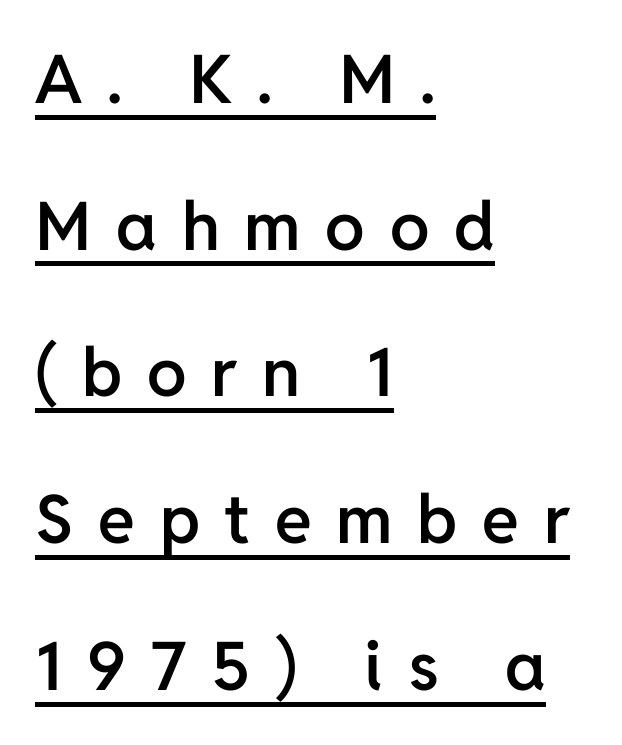
{"serif": "no", "italic": "no", "bold": "semi", "weight": "semibold", "width": "normal", "stroke_contrast": "low", "x_height": "medium", "monospaced": "no", "underline": "yes", "align": "left", "line_spacing": "loose", "line_spacing_ratio": 2.19, "letter_spacing": "wide", "letter_spacing_em": 0.37, "glyph_px": 67}
